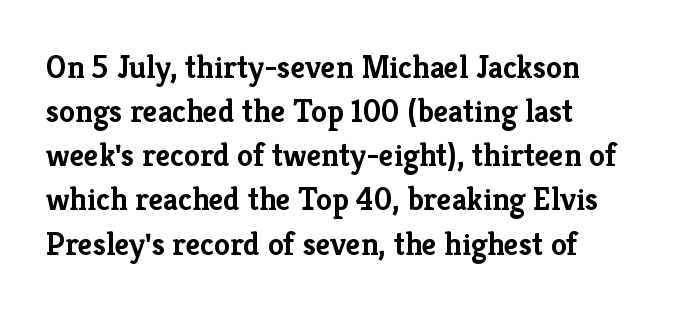
The image shows 32 px semibold serif type, upright; set normal line spacing (1.38x), normal letter spacing, not underlined; low stroke contrast and a medium x-height.
